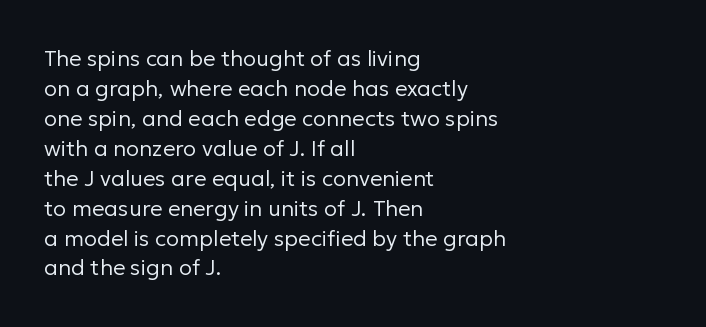
{"italic": "no", "bold": "no", "underline": "no", "align": "left", "line_spacing": "normal", "line_spacing_ratio": 1.36, "letter_spacing": "normal", "letter_spacing_em": 0.0, "glyph_px": 22}
